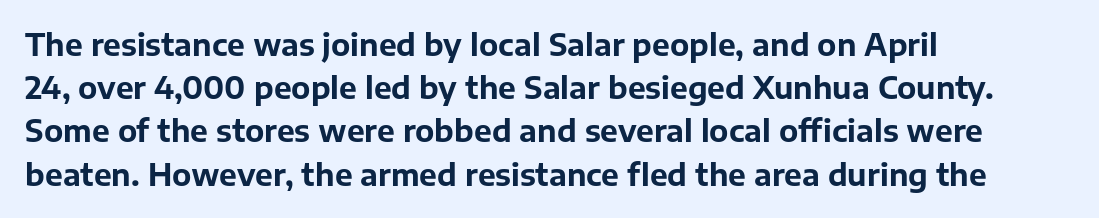
This sample uses an upright cut, with every glyph sitting square on the baseline. The horizontal fit of the characters is conventional and even. The baseline area is clear. The typeface chosen for these lines omits serifs. A classic flush-left, rag-right setting is used for this passage.
